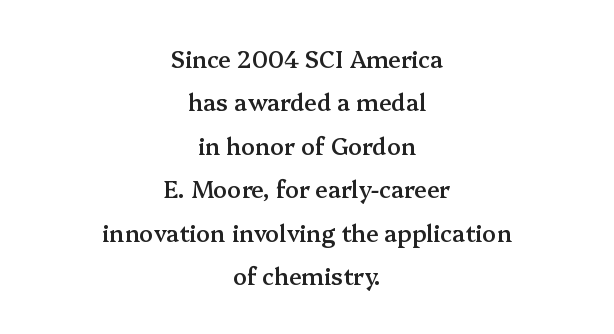
{"italic": "no", "bold": "semi", "underline": "no", "align": "center", "line_spacing_ratio": 1.89, "letter_spacing": "normal", "letter_spacing_em": 0.0, "glyph_px": 23}
